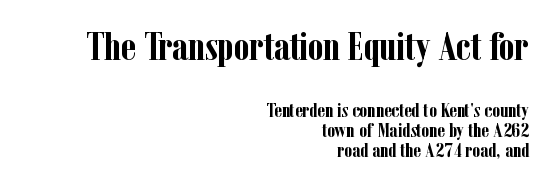
Q: Is the text bold? A: Yes.
Q: Is the text italic (slanted)? A: No, it is upright.
Q: Is the typeface a serif or a sans-serif typeface? A: Serif.
Q: Is the text underlined? A: No.
Q: How is the paragraph aligned? A: Right-aligned.
Q: Is the spacing between letters normal or unusually wide? A: Normal.
Q: Is the spacing between lines tight, normal or loose? A: Tight.
Q: Which block of text is set in a larger size, the first (top) or the second (bottom)? A: The first (top) one.
Q: Width (condensed, normal, or wide)? A: Condensed.
Q: Stroke contrast? A: Low.
Q: x-height? A: Medium.
Q: Monospaced? A: No.
